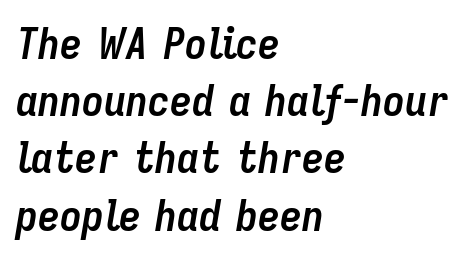
The image shows 44 px semibold, condensed type, italic (leaning right); set left-aligned, normal line spacing (1.3x), normal letter spacing, not underlined; low stroke contrast and a medium x-height.
